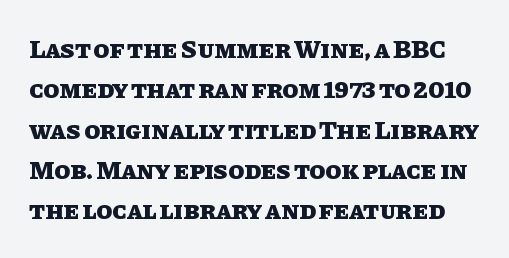
The image shows 26 px bold type, upright; set normal line spacing (1.55x), normal letter spacing, not underlined.
